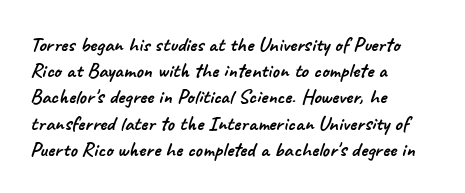
{"underline": "no", "align": "left", "line_spacing": "normal", "line_spacing_ratio": 1.25, "letter_spacing": "normal", "letter_spacing_em": 0.0, "glyph_px": 21}
